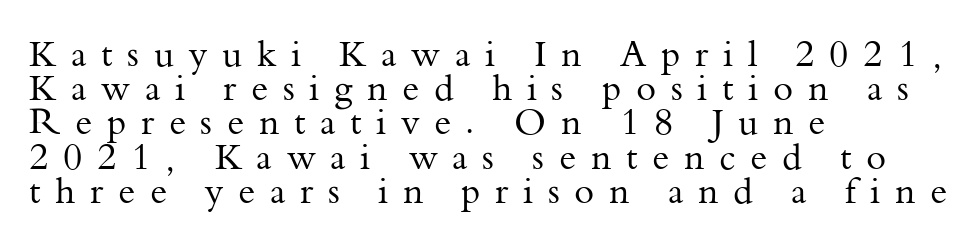
The image shows 36 px regular-weight serif type, upright; set left-aligned, tight line spacing (0.95x), unusually wide letter spacing (+0.41 em), not underlined; medium stroke contrast and a small x-height.
